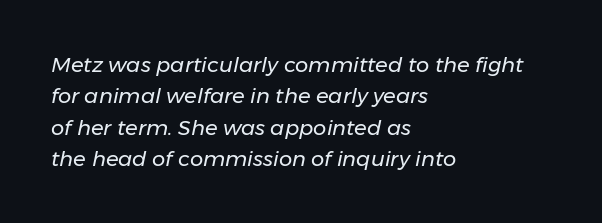
Q: Is the text bold? A: No.
Q: Is the text italic (slanted)? A: Yes, it leans right by about 11 degrees.
Q: Is the text underlined? A: No.
Q: How is the paragraph aligned? A: Left-aligned.
Q: Is the spacing between letters normal or unusually wide? A: Normal.
Q: Is the spacing between lines tight, normal or loose? A: Normal.
